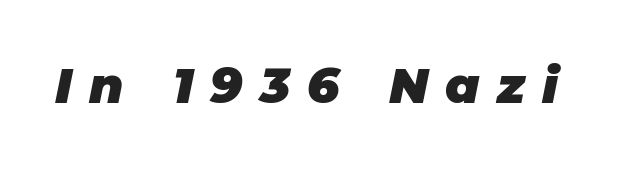
{"italic": "yes", "lean": "right", "slant_degrees": 11, "bold": "yes", "weight": "heavy", "width": "normal", "stroke_contrast": "low", "x_height": "large", "monospaced": "no", "underline": "no", "letter_spacing": "wide", "letter_spacing_em": 0.35, "glyph_px": 49}
